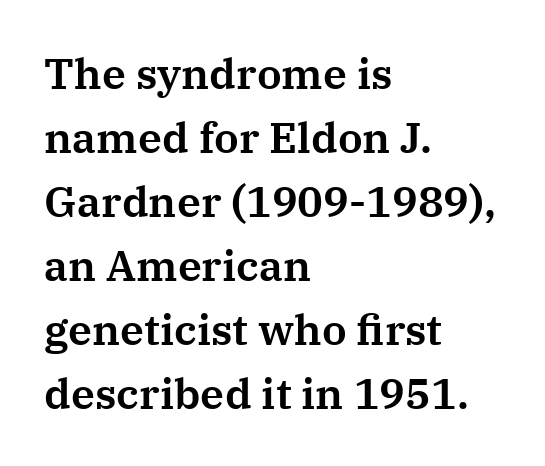
The image shows 43 px serif type, upright; set left-aligned, normal line spacing (1.49x), normal letter spacing, not underlined; medium stroke contrast and a medium x-height.
